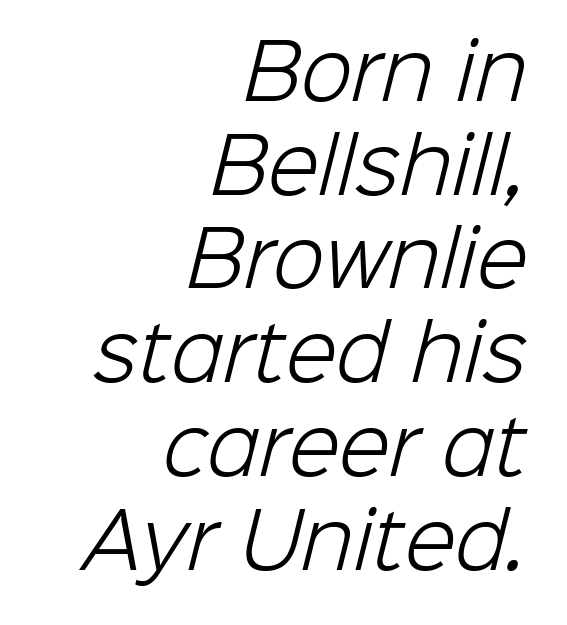
The image shows 75 px light sans-serif type; set right-aligned, normal line spacing (1.25x), normal letter spacing, not underlined; low stroke contrast and a medium x-height.
